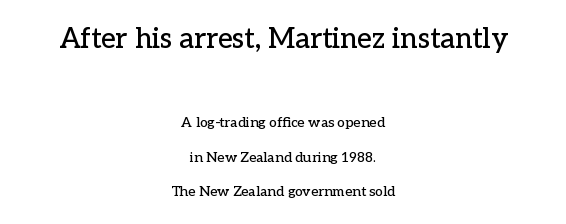
{"serif": "yes", "italic": "no", "width": "normal", "stroke_contrast": "low", "x_height": "medium", "monospaced": "no", "underline": "no", "align": "center", "line_spacing": "loose", "line_spacing_ratio": 2.48, "letter_spacing": "normal", "letter_spacing_em": 0.0, "larger_block": "first", "size_ratio": 2.0, "glyph_px": 28}
